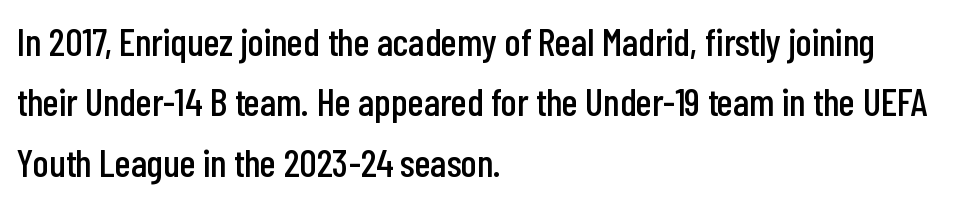
Does the type have serifs? No, each stem ends abruptly. Compared with a centered layout, this one pins lines to the left instead. Interline gaps are of average width in this sample. Does extra space separate the letters? No, they use regular spacing.
